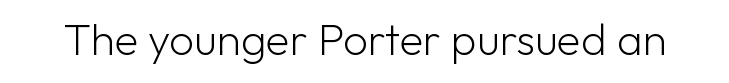
Q: Is the text bold? A: No.
Q: Is the text italic (slanted)? A: No, it is upright.
Q: Is the typeface a serif or a sans-serif typeface? A: Sans-serif.
Q: Is the text underlined? A: No.
Q: Is the spacing between letters normal or unusually wide? A: Normal.
Q: Width (condensed, normal, or wide)? A: Normal.
Q: Stroke contrast? A: Low.
Q: x-height? A: Medium.
Q: Monospaced? A: No.
